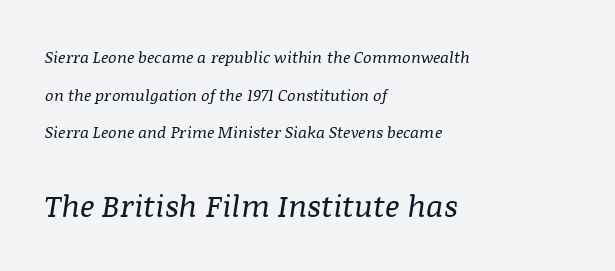
Q: Is the text bold? A: No.
Q: Is the text italic (slanted)? A: Yes, it leans right by about 8 degrees.
Q: Is the typeface a serif or a sans-serif typeface? A: Serif.
Q: Is the text underlined? A: No.
Q: How is the paragraph aligned? A: Left-aligned.
Q: Is the spacing between letters normal or unusually wide? A: Normal.
Q: Is the spacing between lines tight, normal or loose? A: Loose.
Q: Which block of text is set in a larger size, the first (top) or the second (bottom)? A: The second (bottom) one.
Q: Width (condensed, normal, or wide)? A: Normal.
Q: Stroke contrast? A: Medium.
Q: x-height? A: Large.
Q: Monospaced? A: No.
